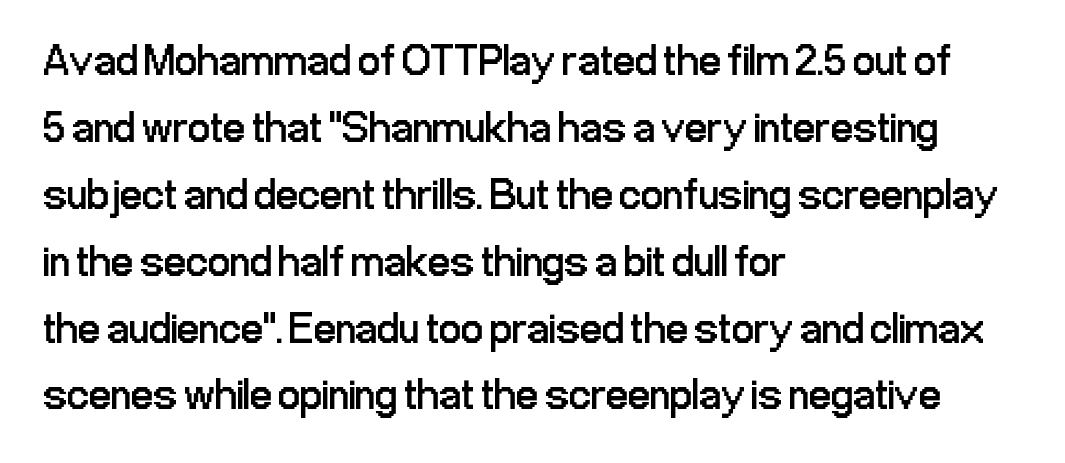
The image shows 44 px regular-weight, condensed sans-serif type, upright; set left-aligned, normal line spacing (1.52x), normal letter spacing, not underlined; low stroke contrast and a medium x-height.
